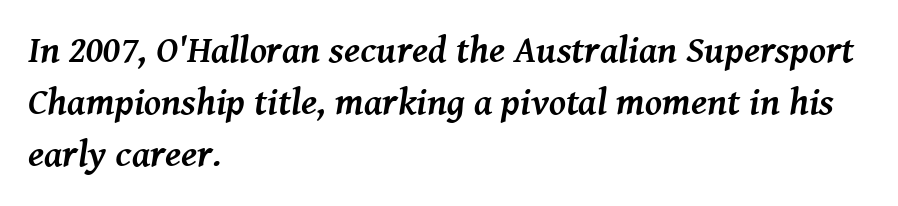
Q: Is the text bold? A: Yes.
Q: Is the text italic (slanted)? A: Yes, it leans right by about 8 degrees.
Q: Is the typeface a serif or a sans-serif typeface? A: Serif.
Q: Is the text underlined? A: No.
Q: How is the paragraph aligned? A: Left-aligned.
Q: Is the spacing between letters normal or unusually wide? A: Normal.
Q: Is the spacing between lines tight, normal or loose? A: Normal.
Q: Width (condensed, normal, or wide)? A: Normal.
Q: Stroke contrast? A: Medium.
Q: x-height? A: Medium.
Q: Monospaced? A: No.
